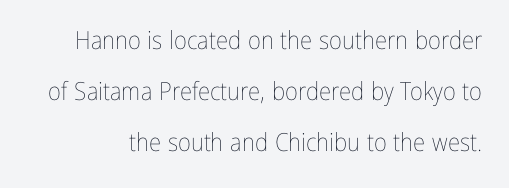
Q: Is the text bold? A: No.
Q: Is the text italic (slanted)? A: No, it is upright.
Q: Is the text underlined? A: No.
Q: Is the spacing between letters normal or unusually wide? A: Normal.
Q: Is the spacing between lines tight, normal or loose? A: Loose.
